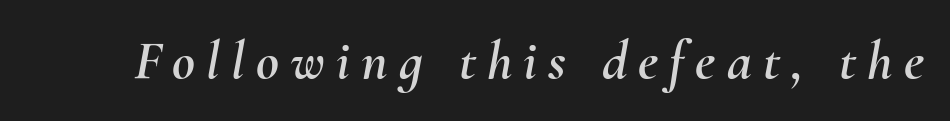
The image shows 56 px text type, italic (leaning right); set unusually wide letter spacing (+0.2 em), not underlined; medium stroke contrast and a small x-height.
